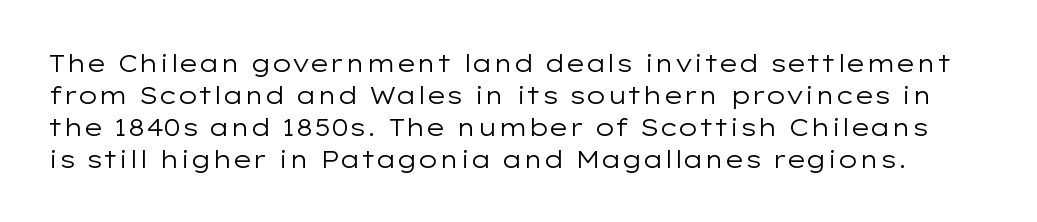
{"italic": "no", "bold": "no", "underline": "no", "line_spacing": "normal", "line_spacing_ratio": 1.33, "letter_spacing": "normal", "letter_spacing_em": 0.0, "glyph_px": 24}
